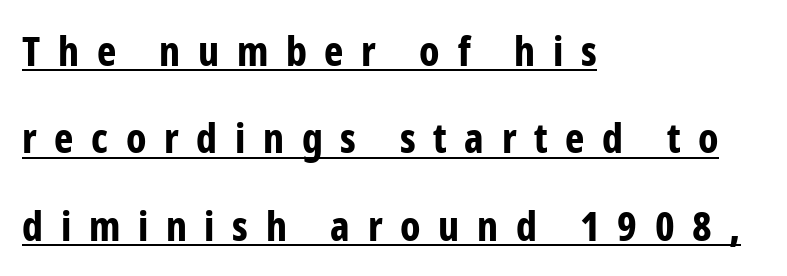
The image shows 41 px bold, condensed sans-serif type, upright; set left-aligned, loose line spacing (2.13x), unusually wide letter spacing (+0.43 em), underlined; low stroke contrast and a medium x-height.
